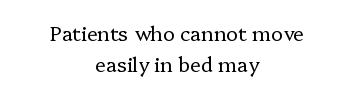
{"italic": "no", "bold": "no", "underline": "no", "align": "center", "line_spacing": "normal", "line_spacing_ratio": 1.56, "letter_spacing": "normal", "letter_spacing_em": 0.0, "glyph_px": 20}
